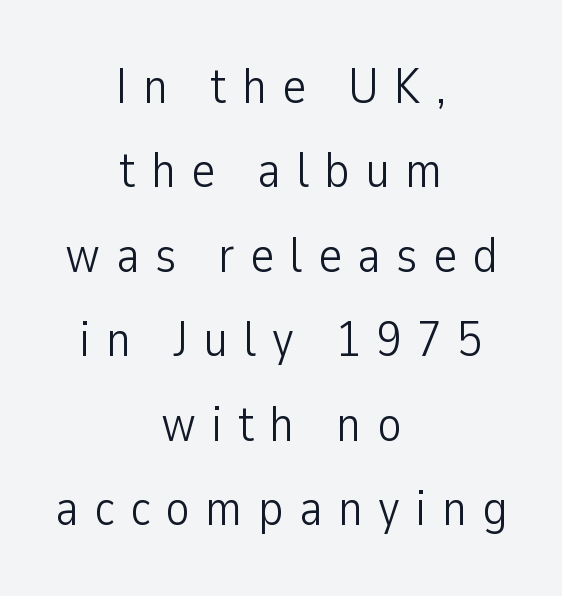
Q: Is the text bold? A: No.
Q: Is the text italic (slanted)? A: No, it is upright.
Q: Is the typeface a serif or a sans-serif typeface? A: Sans-serif.
Q: Is the text underlined? A: No.
Q: How is the paragraph aligned? A: Centered.
Q: Is the spacing between letters normal or unusually wide? A: Unusually wide.
Q: Is the spacing between lines tight, normal or loose? A: Normal.
Q: Width (condensed, normal, or wide)? A: Condensed.
Q: Stroke contrast? A: Low.
Q: x-height? A: Medium.
Q: Monospaced? A: No.
